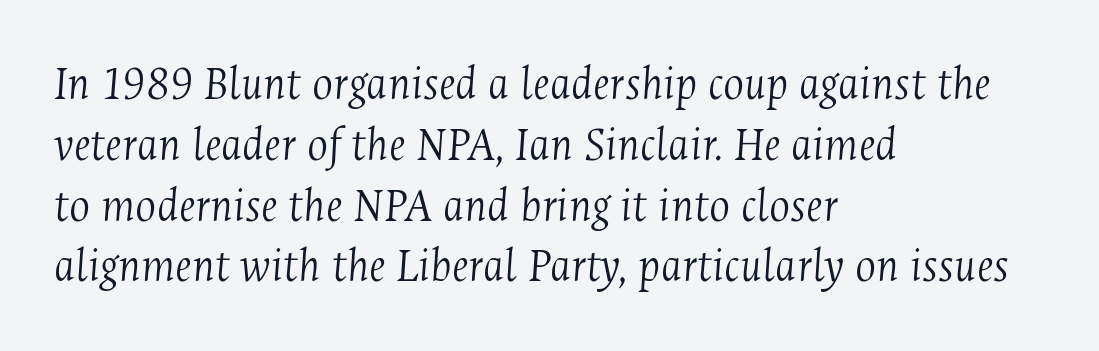
Q: Is the text bold? A: No.
Q: Is the text italic (slanted)? A: Yes, it leans right by about 4 degrees.
Q: Is the typeface a serif or a sans-serif typeface? A: Serif.
Q: Is the text underlined? A: No.
Q: How is the paragraph aligned? A: Left-aligned.
Q: Is the spacing between letters normal or unusually wide? A: Normal.
Q: Width (condensed, normal, or wide)? A: Condensed.
Q: Stroke contrast? A: Medium.
Q: x-height? A: Medium.
Q: Monospaced? A: No.
